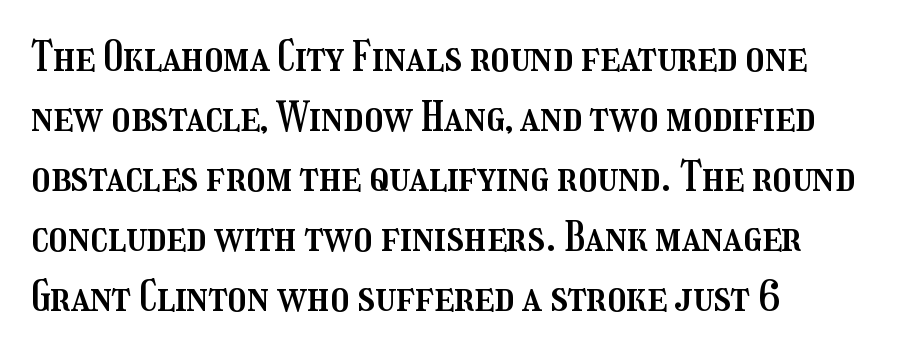
The image shows 42 px condensed type, upright; set left-aligned, normal line spacing (1.43x), normal letter spacing, not underlined; medium stroke contrast and a medium x-height.
